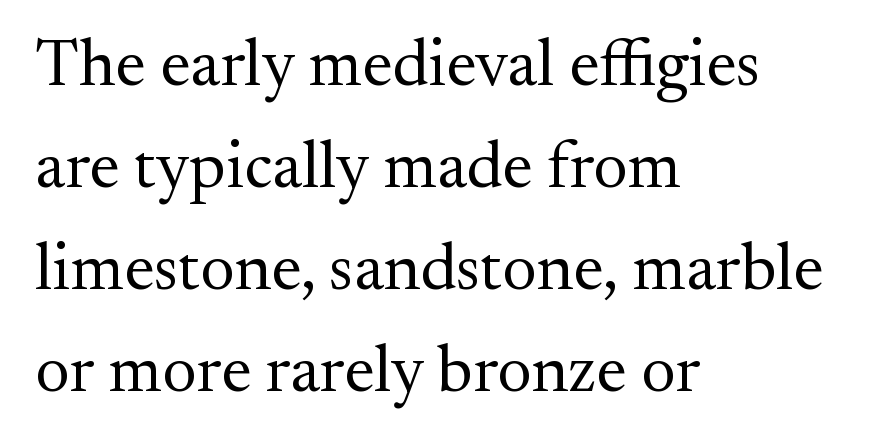
The image shows 67 px regular-weight serif type, upright; set left-aligned, normal line spacing (1.52x), normal letter spacing, not underlined; medium stroke contrast and a small x-height.
